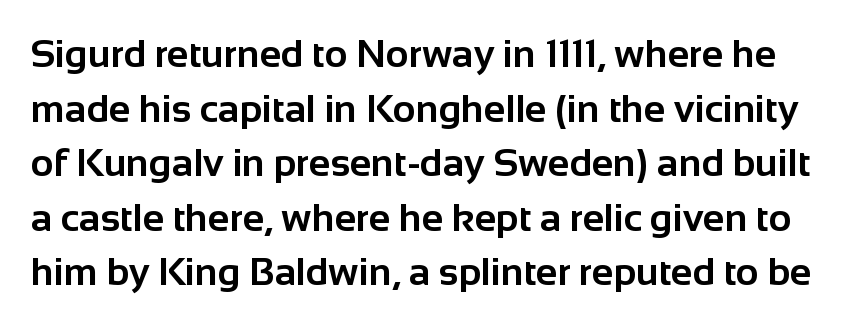
Q: Is the text bold? A: Yes.
Q: Is the text italic (slanted)? A: No, it is upright.
Q: Is the typeface a serif or a sans-serif typeface? A: Sans-serif.
Q: Is the text underlined? A: No.
Q: Is the spacing between letters normal or unusually wide? A: Normal.
Q: Is the spacing between lines tight, normal or loose? A: Normal.
Q: Width (condensed, normal, or wide)? A: Normal.
Q: Stroke contrast? A: Low.
Q: x-height? A: Medium.
Q: Monospaced? A: No.
